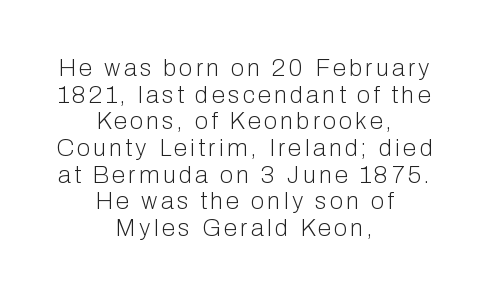
The image shows 24 px text type, upright; set centered, tight line spacing (1.11x), not underlined.
